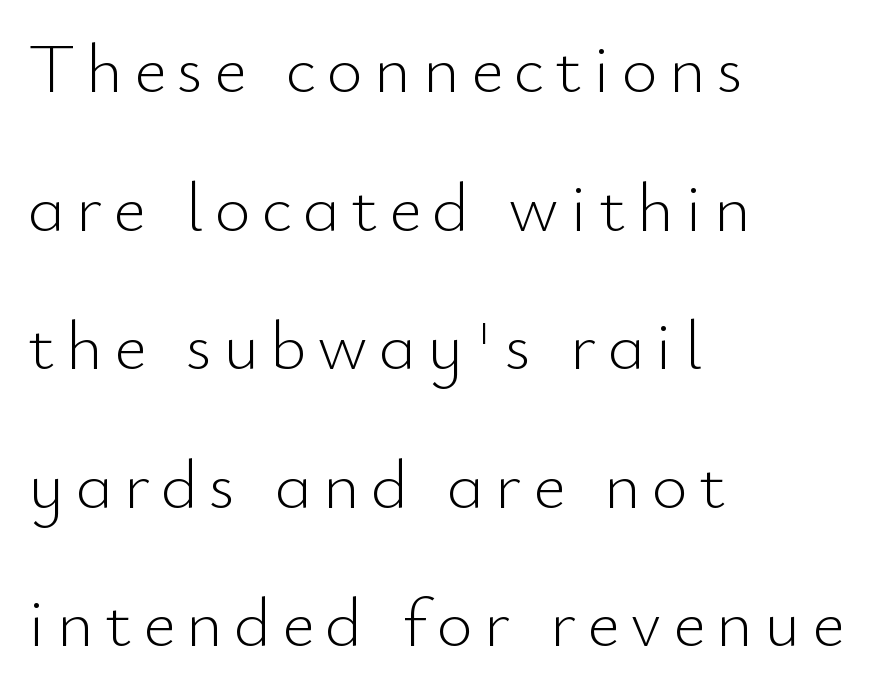
Q: Is the text bold? A: No.
Q: Is the text italic (slanted)? A: No, it is upright.
Q: Is the typeface a serif or a sans-serif typeface? A: Sans-serif.
Q: Is the text underlined? A: No.
Q: How is the paragraph aligned? A: Left-aligned.
Q: Is the spacing between lines tight, normal or loose? A: Loose.
Q: Width (condensed, normal, or wide)? A: Normal.
Q: Stroke contrast? A: Low.
Q: x-height? A: Small.
Q: Monospaced? A: No.
